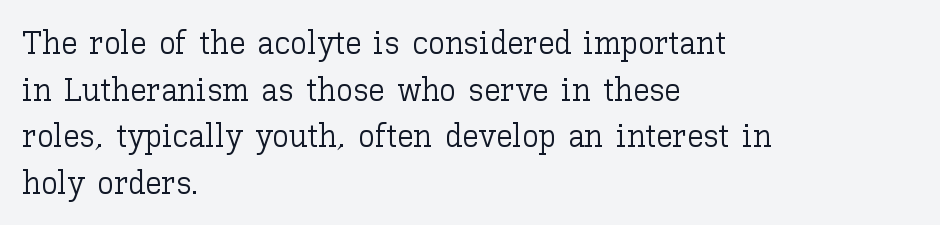
Letters rest on an invisible, unmarked baseline. Default kerning and tracking; the words read as compact shapes. These lines stack with their left ends in a neat column. Is there much room between lines? A standard amount, neither cramped nor airy.
